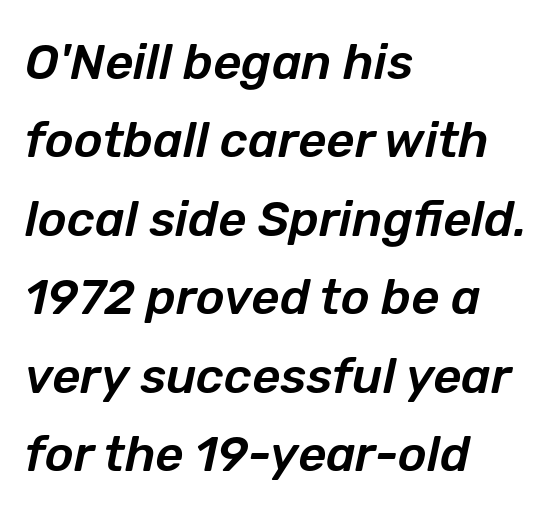
The image shows 49 px text type, italic (leaning right); set left-aligned, normal line spacing (1.6x), normal letter spacing, not underlined; low stroke contrast and a medium x-height.
